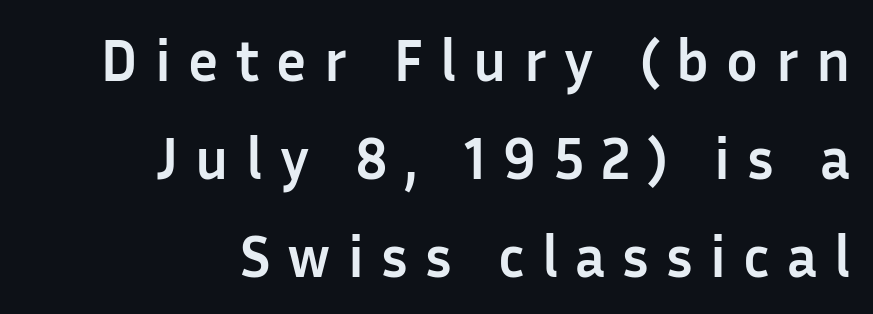
{"serif": "no", "italic": "no", "bold": "yes", "weight": "semibold", "width": "normal", "stroke_contrast": "low", "x_height": "medium", "monospaced": "no", "underline": "no", "align": "right", "line_spacing": "normal", "line_spacing_ratio": 1.66, "letter_spacing": "wide", "letter_spacing_em": 0.29, "glyph_px": 59}
